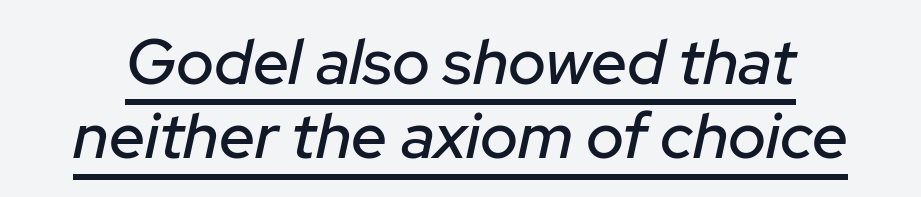
Looks like regular typesetting: each glyph gets only the width it needs. You can see a thin bar hugging the bottom of the glyphs. The letters sit at their default tracking, neither squeezed nor spread. This is oblique type, the kind used for emphasis or titles.
